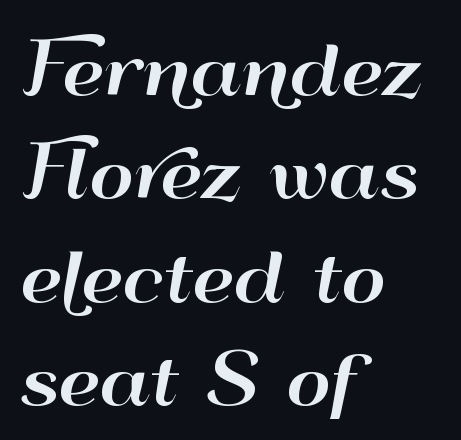
This sample uses plain, unmodified letter spacing. A bare baseline throughout the passage. Spacing verdict: proportional, widths tailored to each character. Line spacing here is normal.
